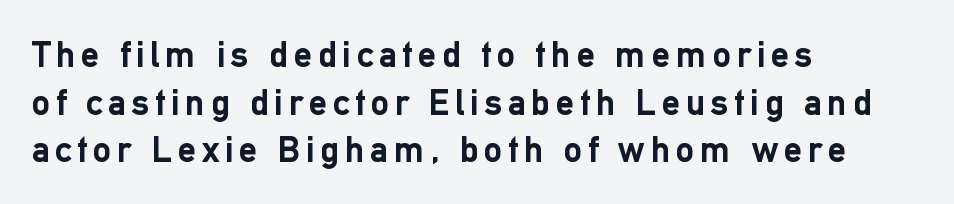
Q: Is the text bold? A: Yes.
Q: Is the text italic (slanted)? A: No, it is upright.
Q: Is the typeface a serif or a sans-serif typeface? A: Sans-serif.
Q: Is the text underlined? A: No.
Q: How is the paragraph aligned? A: Left-aligned.
Q: Is the spacing between lines tight, normal or loose? A: Normal.
Q: Width (condensed, normal, or wide)? A: Normal.
Q: Stroke contrast? A: Low.
Q: x-height? A: Medium.
Q: Monospaced? A: No.
